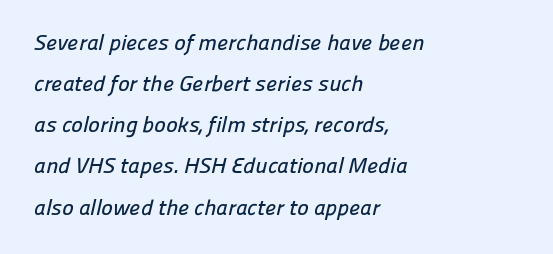
Q: Is the text underlined? A: No.
Q: How is the paragraph aligned? A: Left-aligned.
Q: Is the spacing between letters normal or unusually wide? A: Normal.
